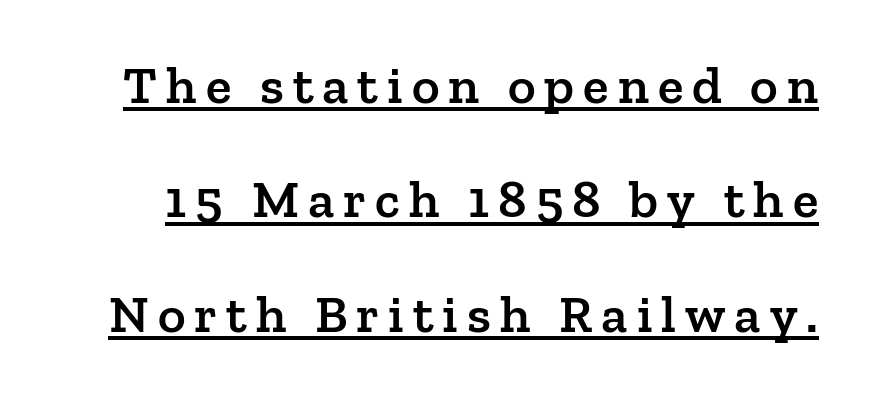
{"serif": "yes", "italic": "no", "bold": "semi", "weight": "semibold", "width": "normal", "stroke_contrast": "low", "x_height": "medium", "monospaced": "no", "underline": "yes", "line_spacing": "loose", "line_spacing_ratio": 2.16, "glyph_px": 53}
